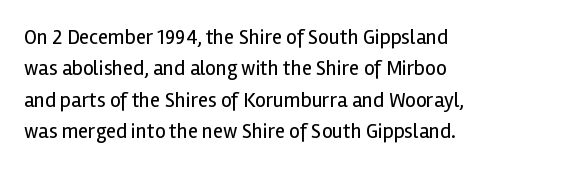
{"italic": "no", "bold": "no", "underline": "no", "align": "left", "line_spacing": "normal", "line_spacing_ratio": 1.5, "letter_spacing": "normal", "letter_spacing_em": 0.0, "glyph_px": 21}
